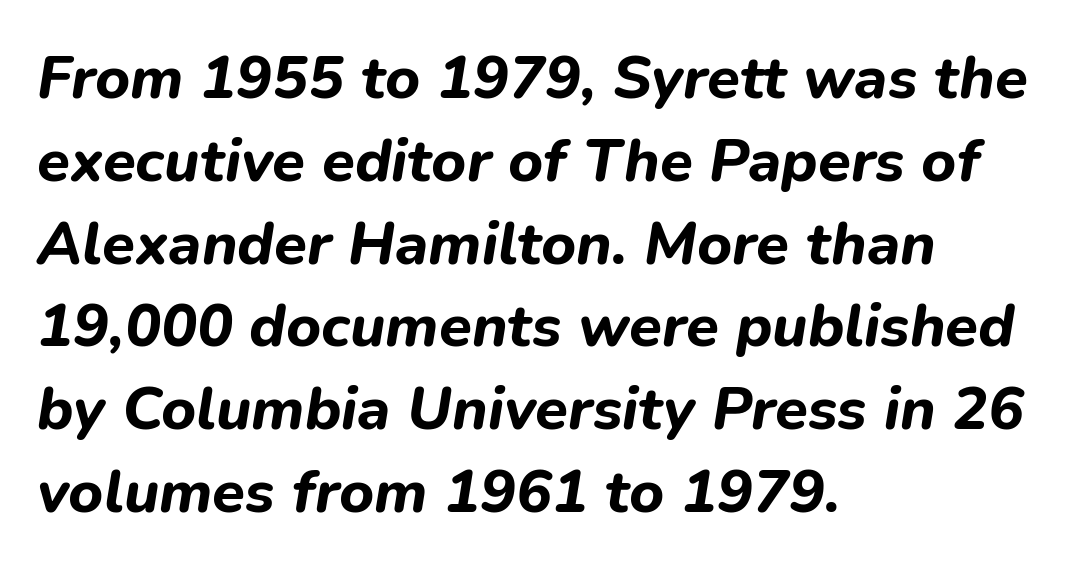
Q: Is the text bold? A: Yes.
Q: Is the text italic (slanted)? A: Yes, it leans right by about 9 degrees.
Q: Is the text underlined? A: No.
Q: How is the paragraph aligned? A: Left-aligned.
Q: Is the spacing between letters normal or unusually wide? A: Normal.
Q: Is the spacing between lines tight, normal or loose? A: Normal.
Q: Width (condensed, normal, or wide)? A: Normal.
Q: Stroke contrast? A: Low.
Q: x-height? A: Medium.
Q: Monospaced? A: No.
